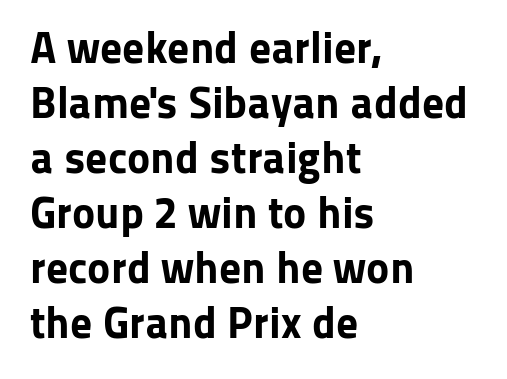
Each word holds together tightly as a unit, with standard inter-letter gaps. Unlike italic type, these characters show no tilt at all. You could not count columns in this text — the font is proportionally spaced. Casual observation: everything's shoved over to the left.
